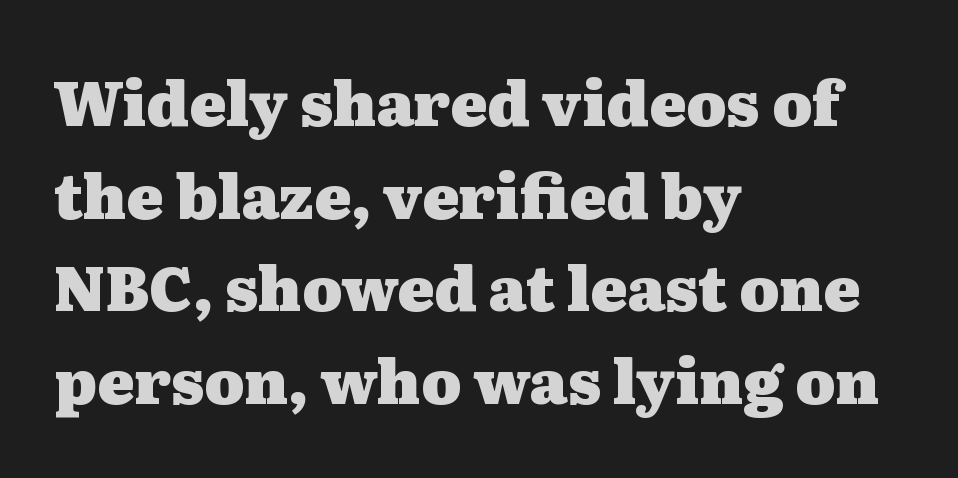
The typesetter chose a ragged-right arrangement here. Ascenders rise straight up at ninety degrees. No extra tracking has been applied to these lines. The passage shown is emphatically bold. Horizontal bands of white between lines are of average thickness. Observe the serifs anchoring each vertical stroke in this sample.
